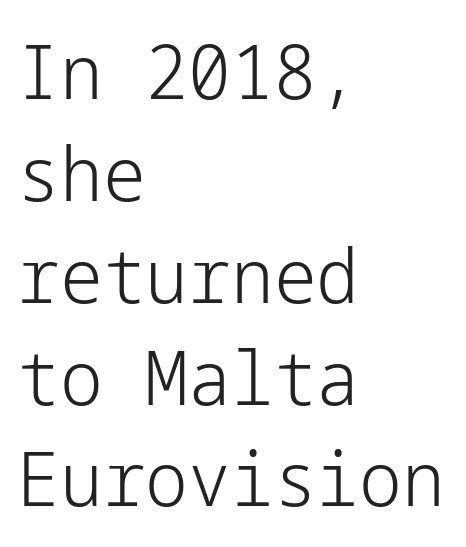
Horizontal bands of white between lines are of average thickness. You can tell it's not italic because the verticals are truly vertical. The text block is weighted toward the left margin, trailing off unevenly rightward. Caption: face not bold, strokes unweighted. Decoration check: the copy has no underline.
